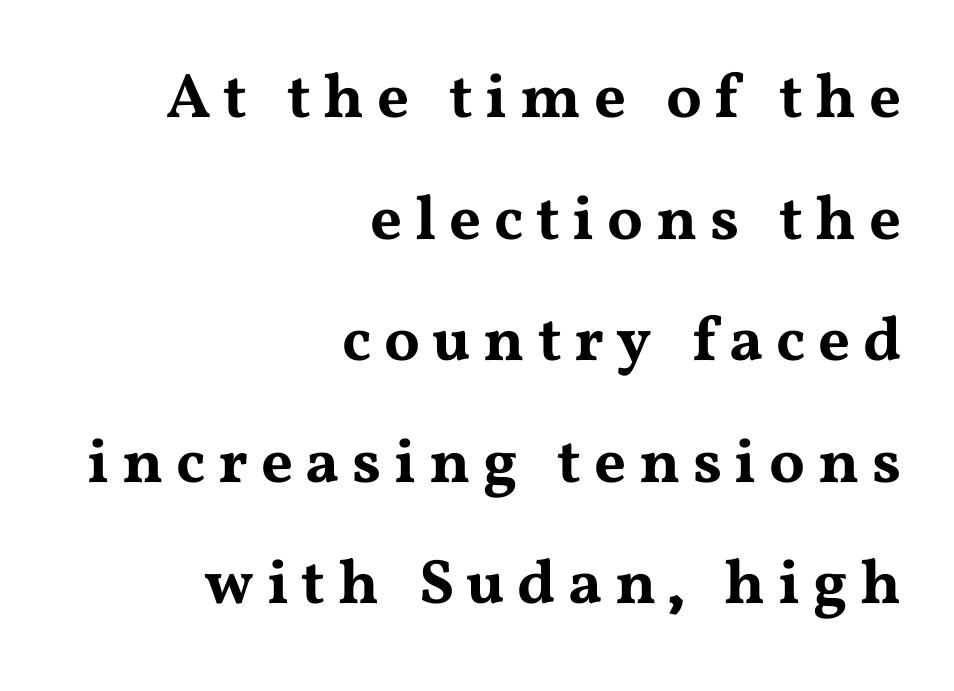
The image shows 63 px wide serif type, upright; set right-aligned, loose line spacing (1.93x), unusually wide letter spacing (+0.2 em), not underlined; medium stroke contrast and a medium x-height.
